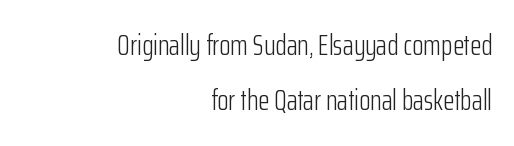
Serif or sans? Sans — the stroke terminals are bare. Line spacing here is loose. This is roman type, the default non-slanted kind. Descenders are the only things crossing below the line. Spacing verdict: proportional, widths tailored to each character. Nothing unusual about the tracking: characters are spaced as the font intends.
